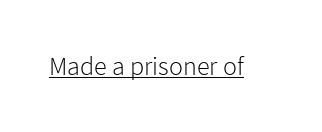
{"italic": "no", "bold": "no", "underline": "yes", "letter_spacing": "normal", "letter_spacing_em": 0.0, "glyph_px": 26}
